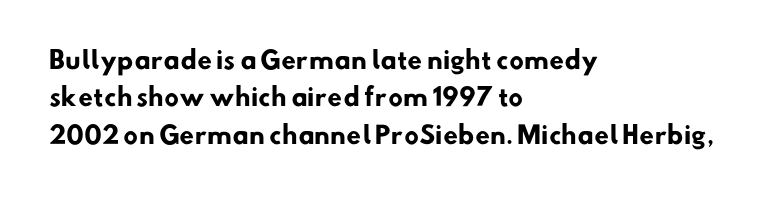
The image shows 24 px bold type; set left-aligned, normal line spacing (1.56x), normal letter spacing, not underlined.
